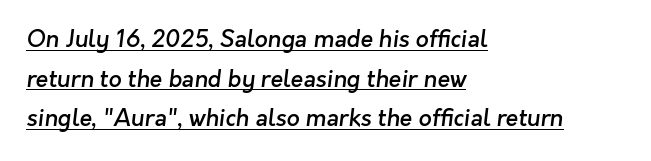
The image shows 23 px text type; set left-aligned, line spacing 1.72x, normal letter spacing, underlined.
